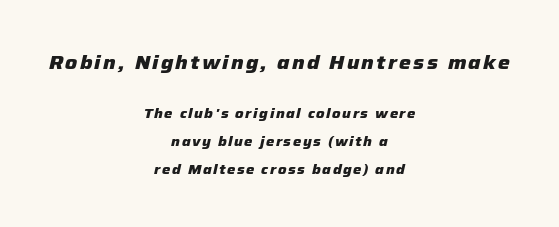
Q: Is the text bold? A: Yes.
Q: Is the text italic (slanted)? A: Yes, it leans right by about 12 degrees.
Q: Is the text underlined? A: No.
Q: How is the paragraph aligned? A: Centered.
Q: Is the spacing between lines tight, normal or loose? A: Loose.
Q: Which block of text is set in a larger size, the first (top) or the second (bottom)? A: The first (top) one.
